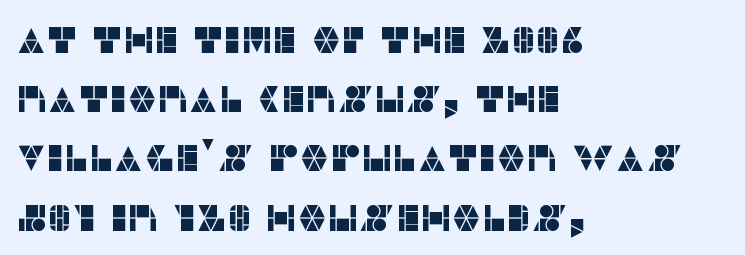
Spacing verdict: proportional, widths tailored to each character. Glance below the letters and you will spot only blank space. The space between consecutive lines is moderate. The letters sit at their default tracking, neither squeezed nor spread. The lettering stays uniformly vertical, giving the passage a roman look. The rendering shows plain stroke endings on the letterforms — a sans-serif design.
